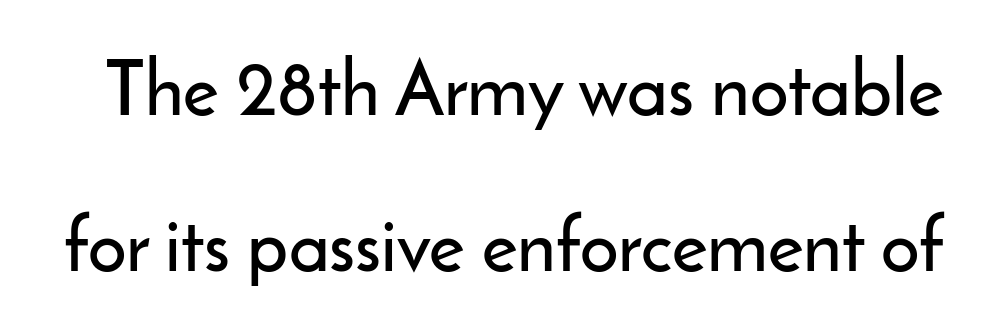
{"serif": "no", "italic": "no", "width": "normal", "stroke_contrast": "low", "x_height": "small", "monospaced": "no", "underline": "no", "line_spacing": "loose", "line_spacing_ratio": 2.05, "letter_spacing": "normal", "letter_spacing_em": 0.0, "glyph_px": 76}
